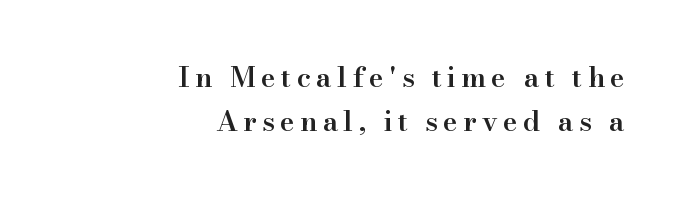
{"serif": "yes", "italic": "no", "bold": "semi", "weight": "semibold", "width": "normal", "stroke_contrast": "high", "x_height": "small", "monospaced": "no", "underline": "no", "align": "right", "line_spacing": "normal", "line_spacing_ratio": 1.56, "glyph_px": 28}
